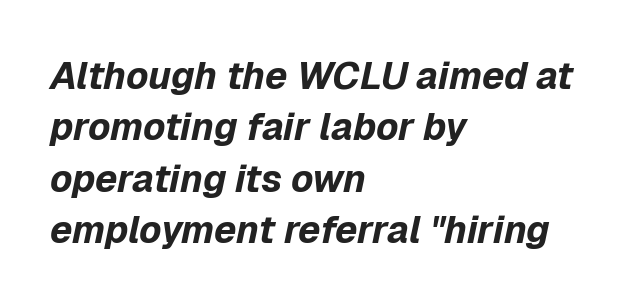
Q: Is the text bold? A: Yes.
Q: Is the text italic (slanted)? A: Yes, it leans right by about 12 degrees.
Q: Is the text underlined? A: No.
Q: How is the paragraph aligned? A: Left-aligned.
Q: Is the spacing between letters normal or unusually wide? A: Normal.
Q: Is the spacing between lines tight, normal or loose? A: Normal.
Q: Width (condensed, normal, or wide)? A: Normal.
Q: Stroke contrast? A: Low.
Q: x-height? A: Medium.
Q: Monospaced? A: No.
